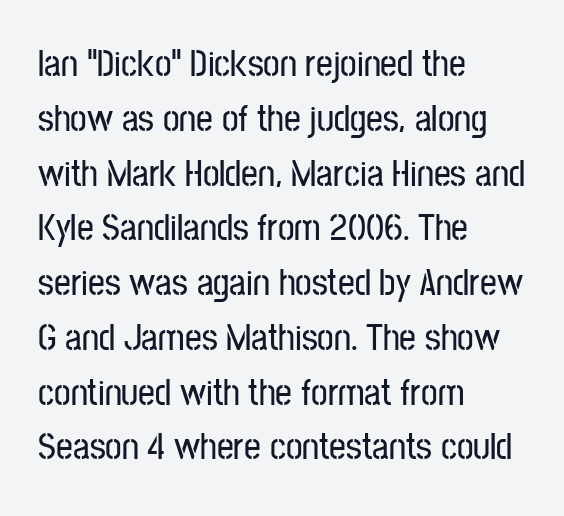
The image shows 37 px condensed sans-serif type, upright; set left-aligned, normal line spacing (1.48x), normal letter spacing, not underlined; low stroke contrast and a medium x-height.
